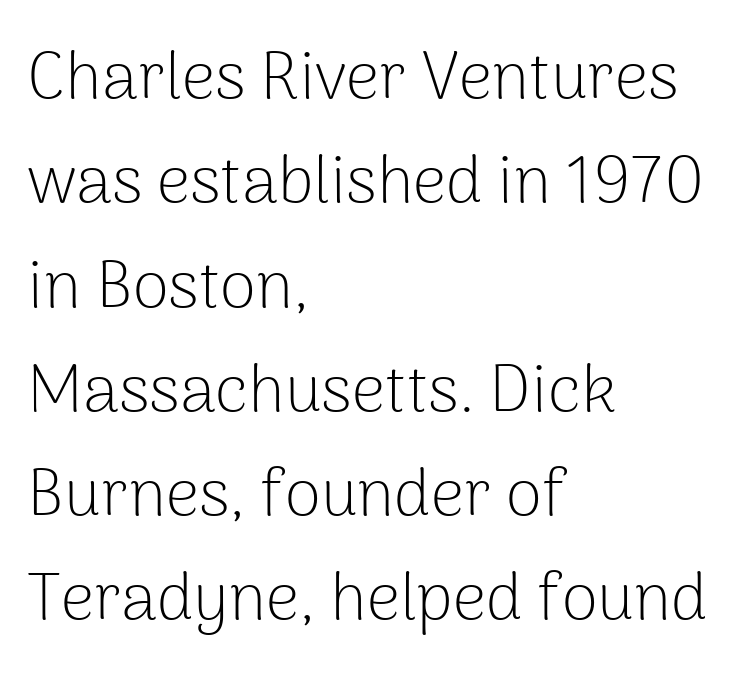
{"serif": "no", "italic": "no", "bold": "no", "weight": "light", "width": "normal", "stroke_contrast": "low", "x_height": "medium", "monospaced": "no", "underline": "no", "align": "left", "line_spacing": "normal", "line_spacing_ratio": 1.58, "letter_spacing": "normal", "letter_spacing_em": 0.0, "glyph_px": 66}
